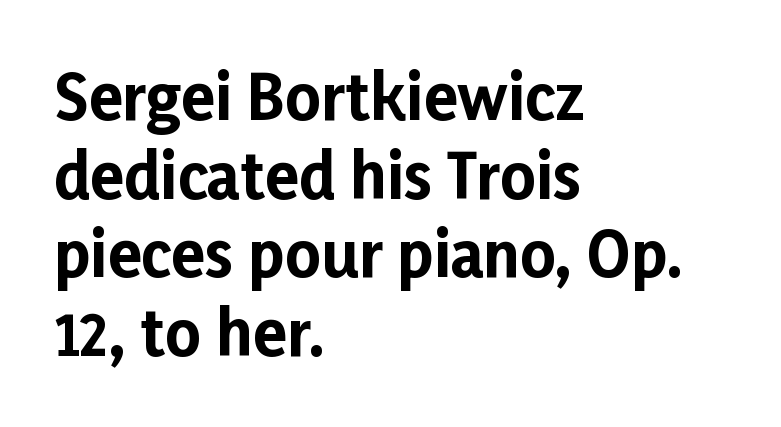
Q: Is the text bold? A: Yes.
Q: Is the text italic (slanted)? A: No, it is upright.
Q: Is the typeface a serif or a sans-serif typeface? A: Sans-serif.
Q: Is the text underlined? A: No.
Q: How is the paragraph aligned? A: Left-aligned.
Q: Is the spacing between letters normal or unusually wide? A: Normal.
Q: Is the spacing between lines tight, normal or loose? A: Normal.
Q: Width (condensed, normal, or wide)? A: Normal.
Q: Stroke contrast? A: Low.
Q: x-height? A: Medium.
Q: Monospaced? A: No.
